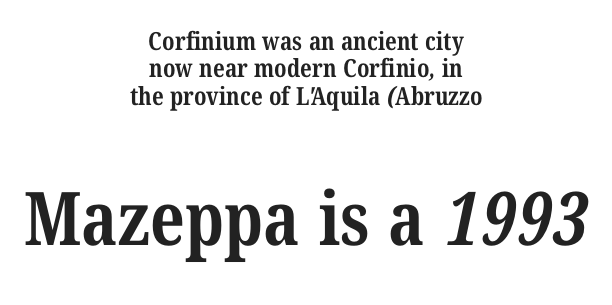
{"serif": "yes", "bold": "yes", "weight": "bold", "width": "condensed", "stroke_contrast": "medium", "x_height": "medium", "monospaced": "no", "underline": "no", "align": "center", "line_spacing": "tight", "line_spacing_ratio": 1.1, "letter_spacing": "normal", "letter_spacing_em": 0.0, "larger_block": "second", "size_ratio": 2.96, "glyph_px": 74}
